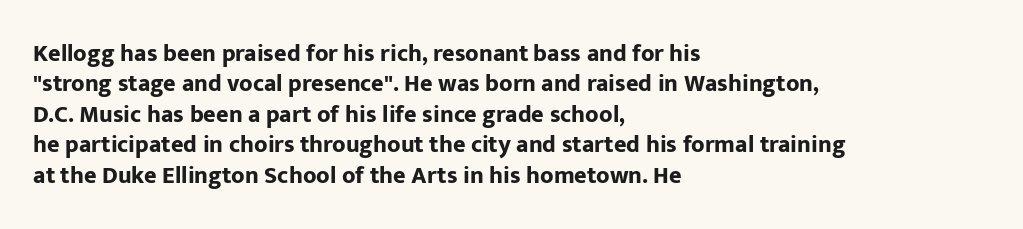
{"italic": "no", "bold": "yes", "underline": "no", "align": "left", "line_spacing": "normal", "line_spacing_ratio": 1.27, "letter_spacing": "normal", "letter_spacing_em": 0.0, "glyph_px": 24}
